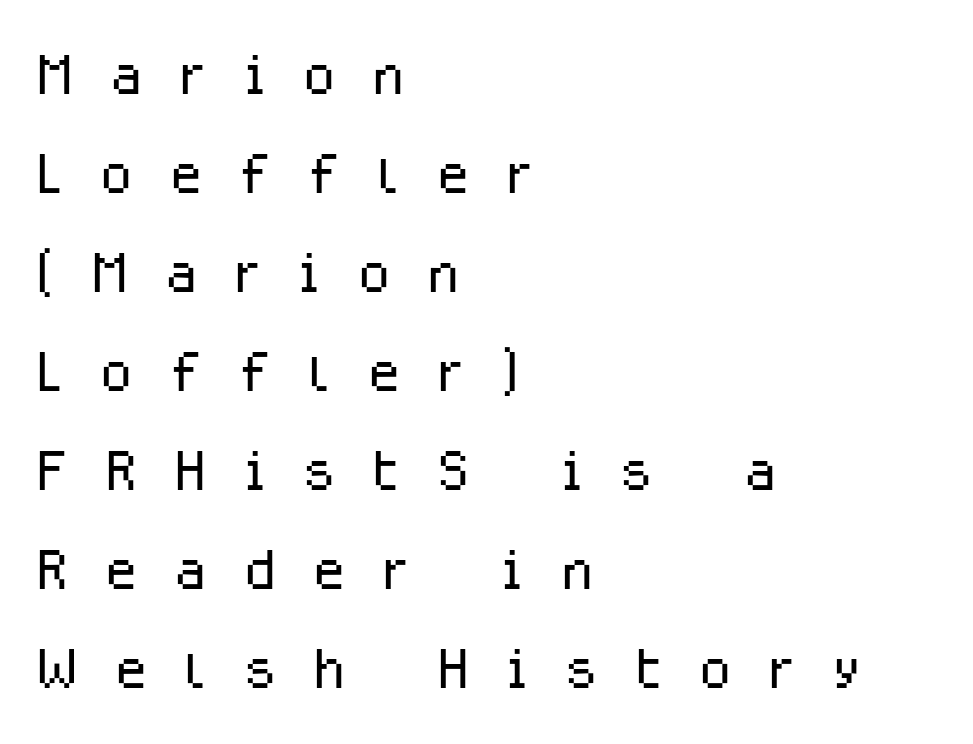
Q: Is the text bold? A: No.
Q: Is the text italic (slanted)? A: No, it is upright.
Q: Is the typeface a serif or a sans-serif typeface? A: Sans-serif.
Q: Is the text underlined? A: No.
Q: How is the paragraph aligned? A: Left-aligned.
Q: Is the spacing between letters normal or unusually wide? A: Unusually wide.
Q: Is the spacing between lines tight, normal or loose? A: Normal.
Q: Width (condensed, normal, or wide)? A: Normal.
Q: Stroke contrast? A: Low.
Q: x-height? A: Medium.
Q: Monospaced? A: No.
